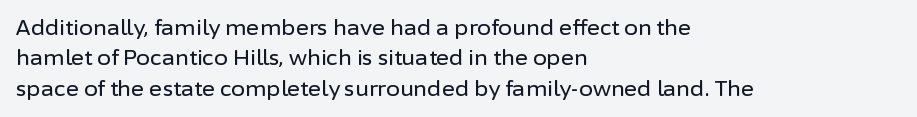
Q: Is the text italic (slanted)? A: No, it is upright.
Q: Is the text underlined? A: No.
Q: How is the paragraph aligned? A: Left-aligned.
Q: Is the spacing between letters normal or unusually wide? A: Normal.
Q: Is the spacing between lines tight, normal or loose? A: Normal.
